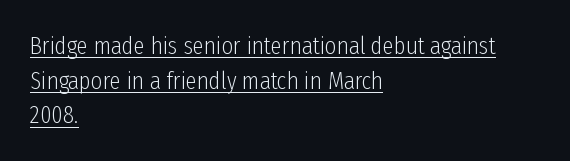
The image shows 25 px text type, upright; set left-aligned, normal line spacing (1.39x), normal letter spacing, underlined.
